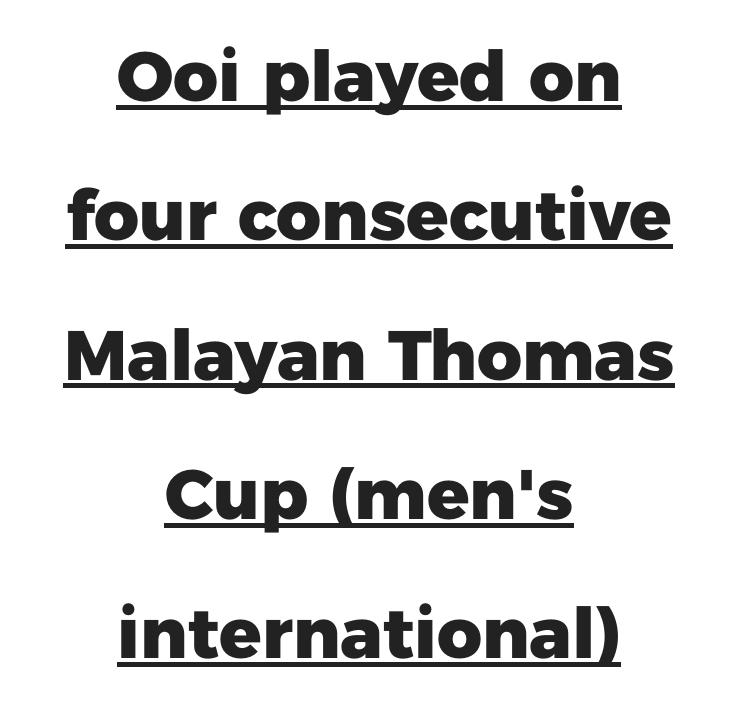
{"serif": "no", "italic": "no", "bold": "yes", "weight": "heavy", "width": "normal", "stroke_contrast": "low", "x_height": "medium", "monospaced": "no", "underline": "yes", "align": "center", "line_spacing": "loose", "line_spacing_ratio": 1.99, "letter_spacing": "normal", "letter_spacing_em": 0.0, "glyph_px": 70}
